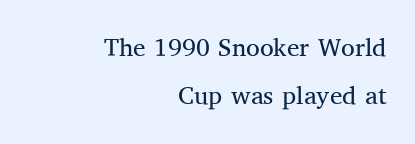
Q: Is the text bold? A: No.
Q: Is the text italic (slanted)? A: No, it is upright.
Q: Is the text underlined? A: No.
Q: How is the paragraph aligned? A: Right-aligned.
Q: Is the spacing between letters normal or unusually wide? A: Normal.
Q: Is the spacing between lines tight, normal or loose? A: Loose.
